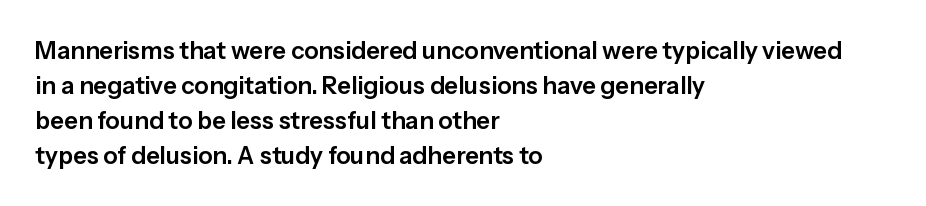
Q: Is the text italic (slanted)? A: No, it is upright.
Q: Is the text underlined? A: No.
Q: How is the paragraph aligned? A: Left-aligned.
Q: Is the spacing between letters normal or unusually wide? A: Normal.
Q: Is the spacing between lines tight, normal or loose? A: Normal.
